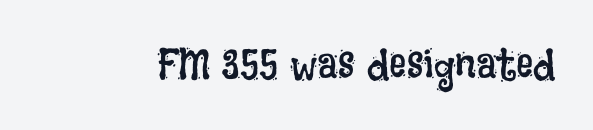
The image shows 43 px regular-weight, condensed type, upright; set normal letter spacing, not underlined; low stroke contrast and a large x-height.
